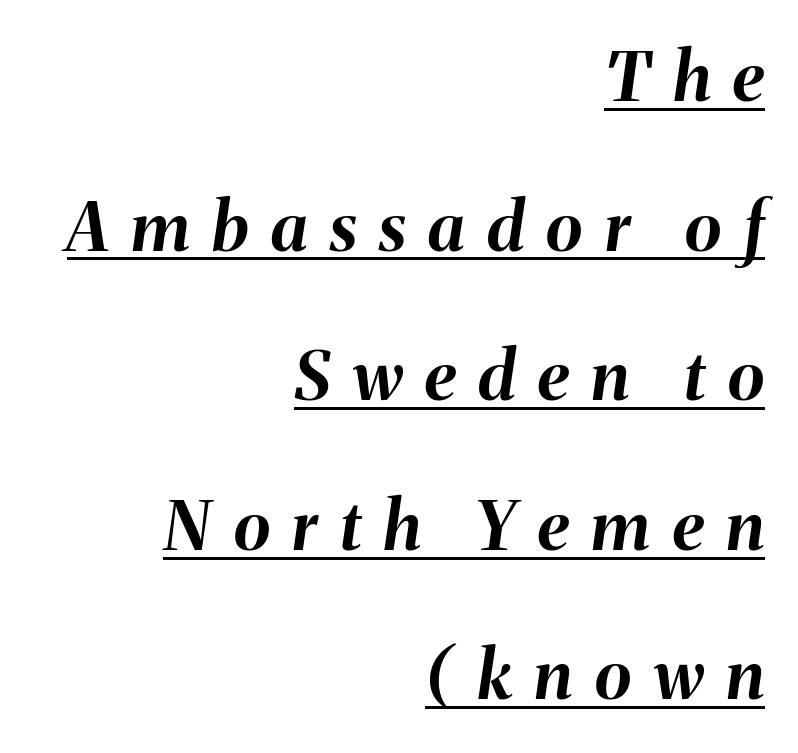
Vertical spacing — loose. These lines are rendered in a variable-pitch font. Thick stems and heavy bowls — unmistakably bold. The rag falls on the left side of this text block.
